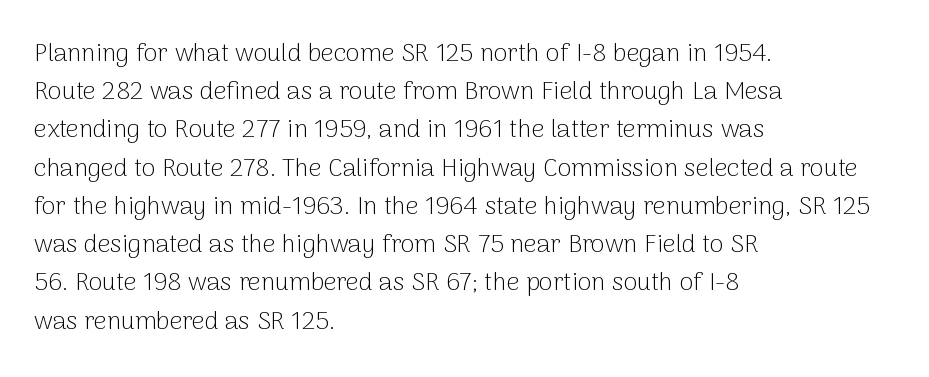
Q: Is the text bold? A: No.
Q: Is the text italic (slanted)? A: No, it is upright.
Q: Is the text underlined? A: No.
Q: How is the paragraph aligned? A: Left-aligned.
Q: Is the spacing between letters normal or unusually wide? A: Normal.
Q: Is the spacing between lines tight, normal or loose? A: Normal.
